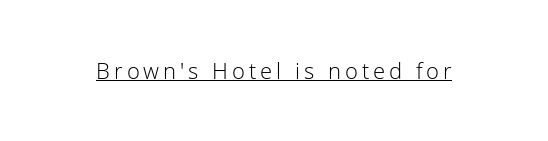
Q: Is the text bold? A: No.
Q: Is the text italic (slanted)? A: No, it is upright.
Q: Is the text underlined? A: Yes.
